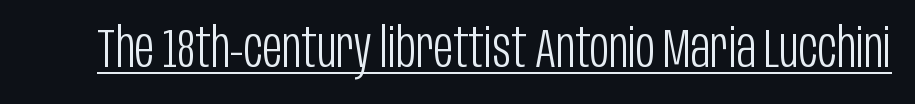
The image shows 54 px light, condensed sans-serif type, upright; set normal letter spacing, underlined; low stroke contrast and a large x-height.
